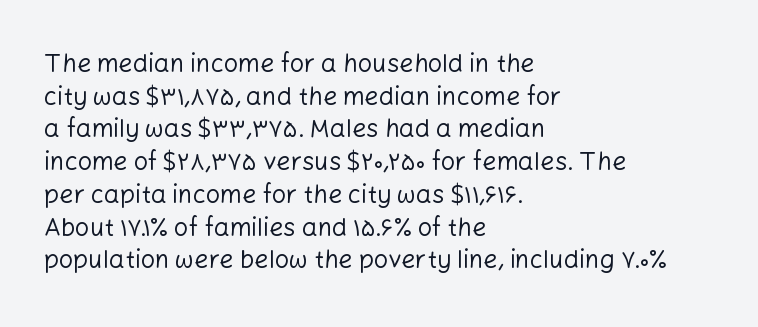
What's the leading like? Ordinary, nothing unusual. The passage shown has conventional tracking throughout. The typography opts for an upright posture over an oblique one. The passage is arranged the way most books set body copy — flush left.
